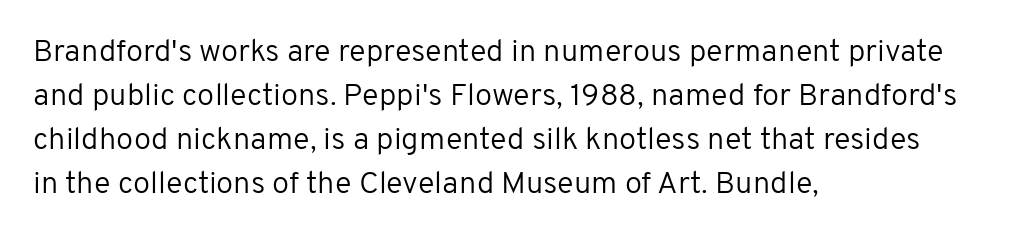
The image shows 31 px regular-weight sans-serif type, upright; set left-aligned, normal line spacing (1.42x), normal letter spacing, not underlined; low stroke contrast and a medium x-height.
